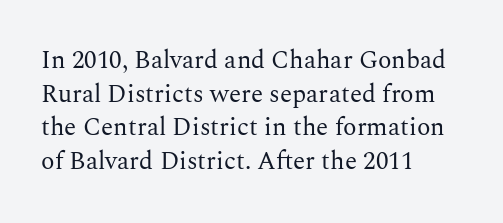
{"italic": "no", "bold": "no", "underline": "no", "align": "left", "line_spacing": "normal", "line_spacing_ratio": 1.35, "letter_spacing": "normal", "letter_spacing_em": 0.0, "glyph_px": 25}
